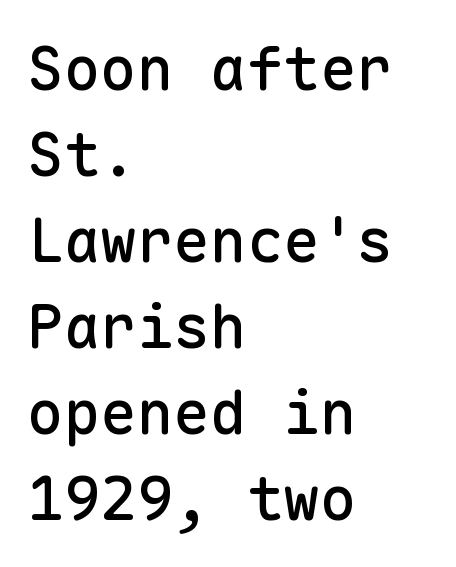
The image shows 61 px sans-serif type, upright, monospaced; set left-aligned, normal line spacing (1.41x), normal letter spacing, not underlined; low stroke contrast and a medium x-height.
